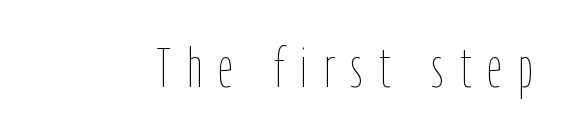
Q: Is the text bold? A: No.
Q: Is the text italic (slanted)? A: No, it is upright.
Q: Is the text underlined? A: No.
Q: Is the spacing between letters normal or unusually wide? A: Unusually wide.
Q: Width (condensed, normal, or wide)? A: Condensed.
Q: Stroke contrast? A: Low.
Q: x-height? A: Medium.
Q: Monospaced? A: No.
